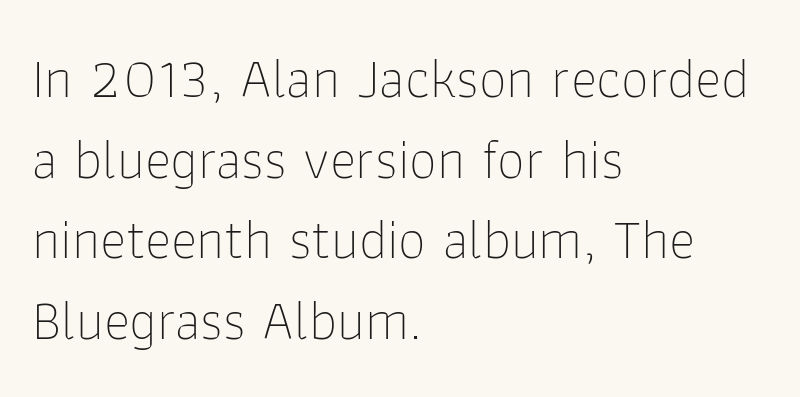
Q: Is the text bold? A: No.
Q: Is the text italic (slanted)? A: No, it is upright.
Q: Is the typeface a serif or a sans-serif typeface? A: Sans-serif.
Q: Is the text underlined? A: No.
Q: How is the paragraph aligned? A: Left-aligned.
Q: Is the spacing between letters normal or unusually wide? A: Normal.
Q: Is the spacing between lines tight, normal or loose? A: Normal.
Q: Width (condensed, normal, or wide)? A: Normal.
Q: Stroke contrast? A: Low.
Q: x-height? A: Medium.
Q: Monospaced? A: No.
